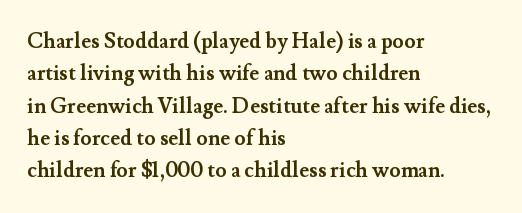
Unlike italic type, these characters show no tilt at all. Line starts are locked; line ends wander. Characters follow at the spacing the type designer built in. On the weight axis this lands at bold, roughly 700. The passage shown is not underscored anywhere.
